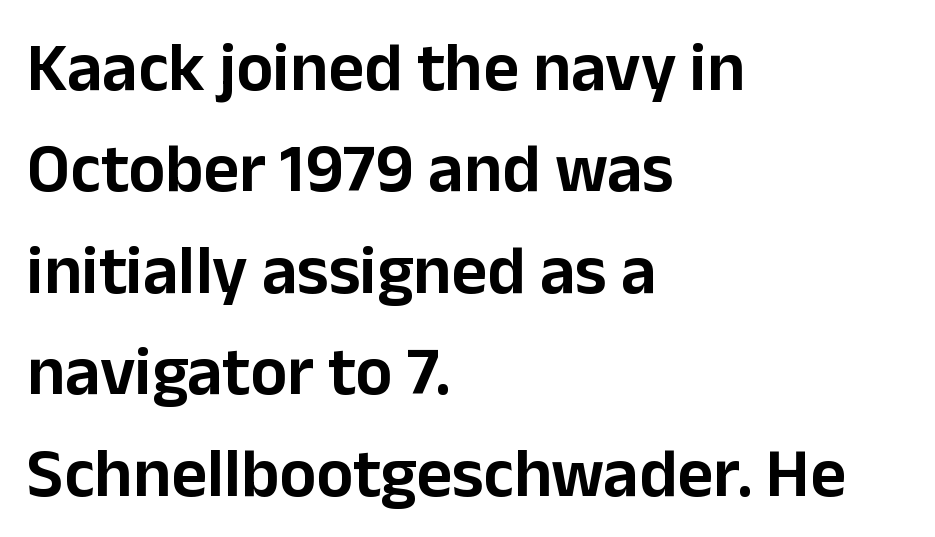
{"serif": "no", "italic": "no", "width": "normal", "stroke_contrast": "low", "x_height": "medium", "monospaced": "no", "underline": "no", "align": "left", "line_spacing": "normal", "line_spacing_ratio": 1.47, "letter_spacing": "normal", "letter_spacing_em": 0.0, "glyph_px": 69}
